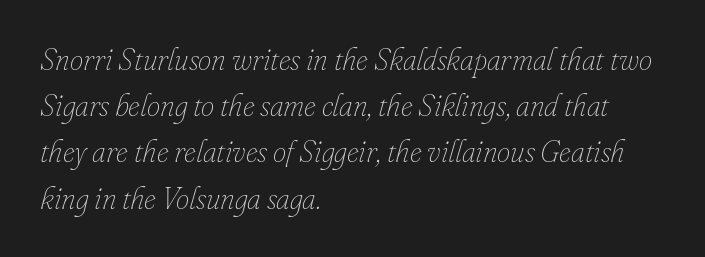
Q: Is the text bold? A: No.
Q: Is the text italic (slanted)? A: Yes, it leans right by about 16 degrees.
Q: Is the text underlined? A: No.
Q: How is the paragraph aligned? A: Left-aligned.
Q: Is the spacing between letters normal or unusually wide? A: Normal.
Q: Is the spacing between lines tight, normal or loose? A: Normal.
Q: Width (condensed, normal, or wide)? A: Normal.
Q: Stroke contrast? A: Low.
Q: x-height? A: Small.
Q: Monospaced? A: No.
